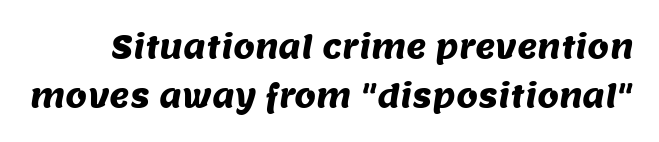
Q: Is the typeface a serif or a sans-serif typeface? A: Sans-serif.
Q: Is the text underlined? A: No.
Q: Is the spacing between letters normal or unusually wide? A: Normal.
Q: Is the spacing between lines tight, normal or loose? A: Normal.
Q: Width (condensed, normal, or wide)? A: Normal.
Q: Stroke contrast? A: Medium.
Q: x-height? A: Large.
Q: Monospaced? A: No.
